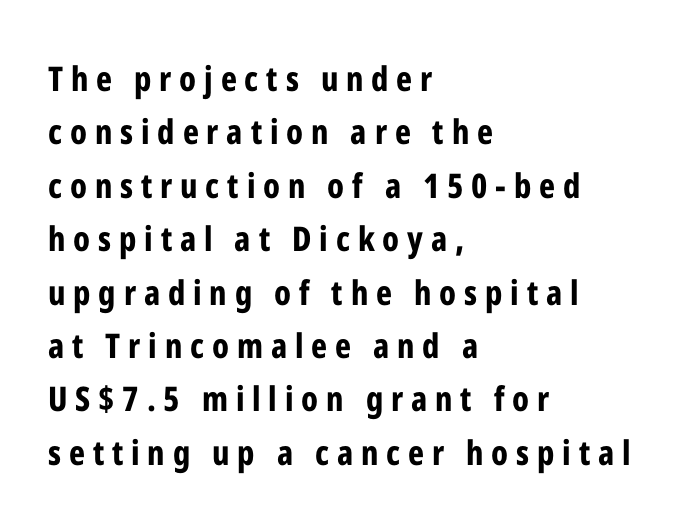
Underline: absent. Character widths vary here, with narrow letters taking less room than wide ones. The rendering anchors every line to the left-hand side. Stroke thickness is high; the sample reads as a true bold.
